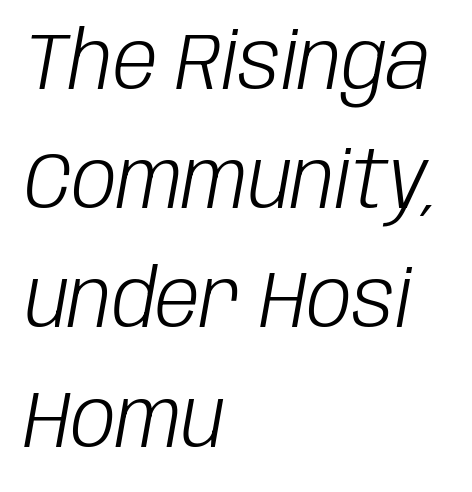
The image shows 80 px light, condensed type, italic (leaning right); set left-aligned, normal line spacing (1.49x), normal letter spacing, not underlined; low stroke contrast and a large x-height.
